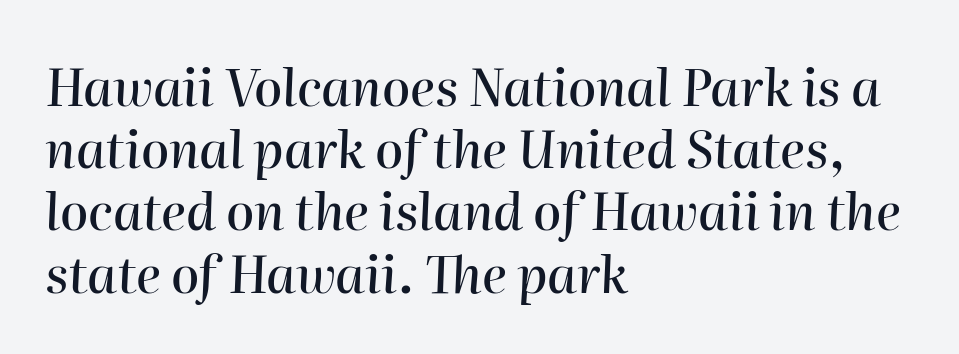
The paragraph has a hard left edge and a soft right edge. Has an underline been added? It has not. A typesetter would mark this as italic. There is no visible air inserted between adjacent glyphs. Spacing verdict: proportional, widths tailored to each character.
